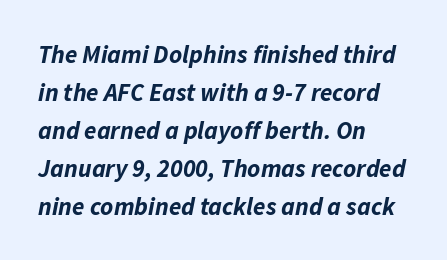
{"italic": "yes", "lean": "right", "slant_degrees": 11, "bold": "yes", "underline": "no", "align": "left", "line_spacing": "normal", "line_spacing_ratio": 1.52, "letter_spacing": "normal", "letter_spacing_em": 0.0, "glyph_px": 25}
